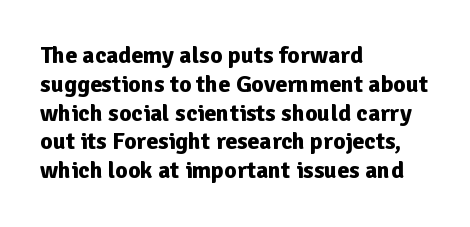
Q: Is the text bold? A: Yes.
Q: Is the text italic (slanted)? A: No, it is upright.
Q: Is the text underlined? A: No.
Q: How is the paragraph aligned? A: Left-aligned.
Q: Is the spacing between letters normal or unusually wide? A: Normal.
